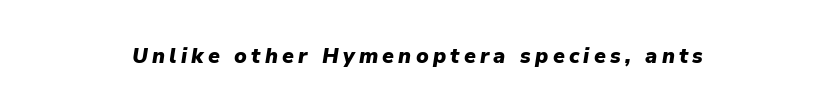
{"italic": "yes", "lean": "right", "slant_degrees": 9, "bold": "yes", "underline": "no", "letter_spacing": "wide", "letter_spacing_em": 0.2, "glyph_px": 21}
